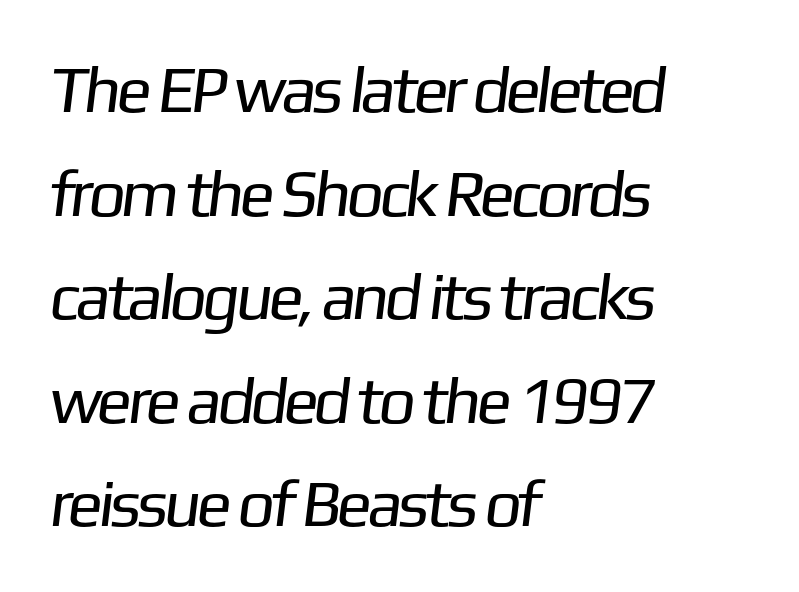
Q: Is the text bold? A: No.
Q: Is the typeface a serif or a sans-serif typeface? A: Sans-serif.
Q: Is the text underlined? A: No.
Q: How is the paragraph aligned? A: Left-aligned.
Q: Is the spacing between letters normal or unusually wide? A: Normal.
Q: Is the spacing between lines tight, normal or loose? A: Normal.
Q: Width (condensed, normal, or wide)? A: Normal.
Q: Stroke contrast? A: Low.
Q: x-height? A: Medium.
Q: Monospaced? A: No.
